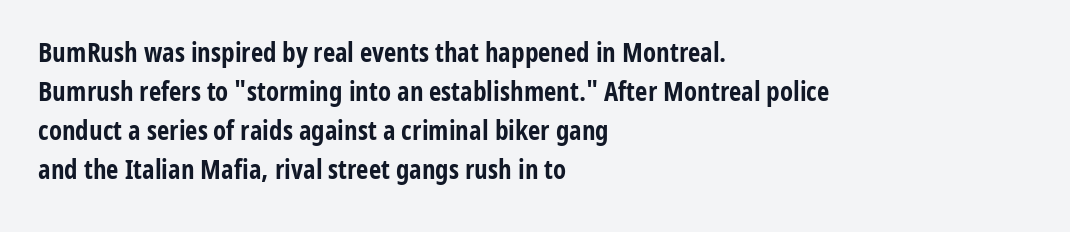
{"italic": "no", "bold": "yes", "underline": "no", "align": "left", "line_spacing": "normal", "line_spacing_ratio": 1.45, "letter_spacing": "normal", "letter_spacing_em": 0.0, "glyph_px": 27}
